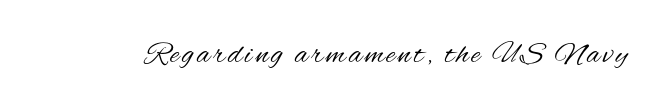
Nothing sits at the stroke ends, so this counts as sans-serif. This sample has the flowing, uneven cadence of proportional lettering. The baseline area is clear. The letters look calm and open, with moderate or lighter stems.
